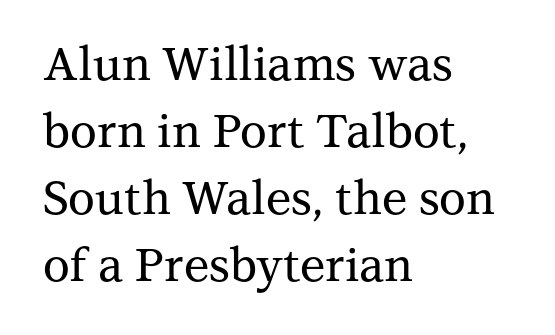
{"serif": "yes", "italic": "no", "width": "normal", "stroke_contrast": "medium", "x_height": "medium", "monospaced": "no", "underline": "no", "align": "left", "line_spacing": "normal", "line_spacing_ratio": 1.46, "letter_spacing": "normal", "letter_spacing_em": 0.0, "glyph_px": 46}
